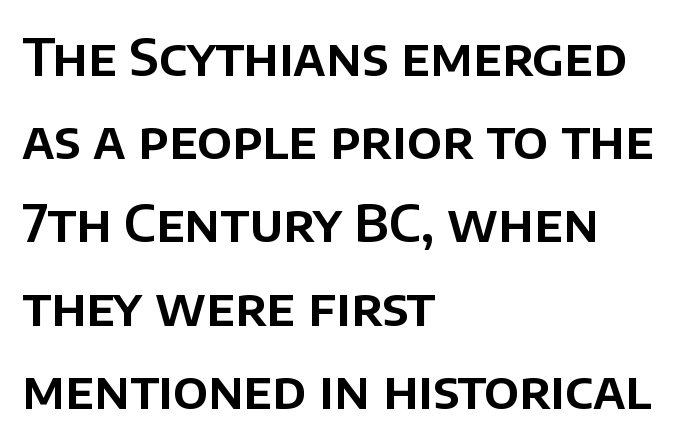
Q: Is the text italic (slanted)? A: No, it is upright.
Q: Is the typeface a serif or a sans-serif typeface? A: Sans-serif.
Q: Is the text underlined? A: No.
Q: How is the paragraph aligned? A: Left-aligned.
Q: Is the spacing between letters normal or unusually wide? A: Normal.
Q: Is the spacing between lines tight, normal or loose? A: Normal.
Q: Width (condensed, normal, or wide)? A: Normal.
Q: Stroke contrast? A: Low.
Q: x-height? A: Large.
Q: Monospaced? A: No.
